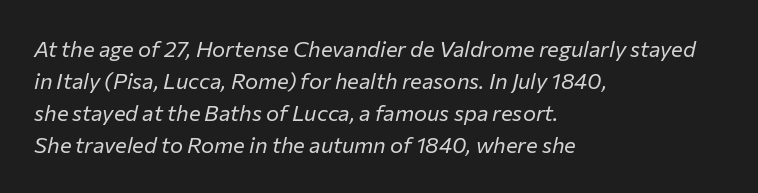
Q: Is the text bold? A: No.
Q: Is the text italic (slanted)? A: Yes, it leans right by about 12 degrees.
Q: Is the text underlined? A: No.
Q: How is the paragraph aligned? A: Left-aligned.
Q: Is the spacing between letters normal or unusually wide? A: Normal.
Q: Is the spacing between lines tight, normal or loose? A: Normal.
